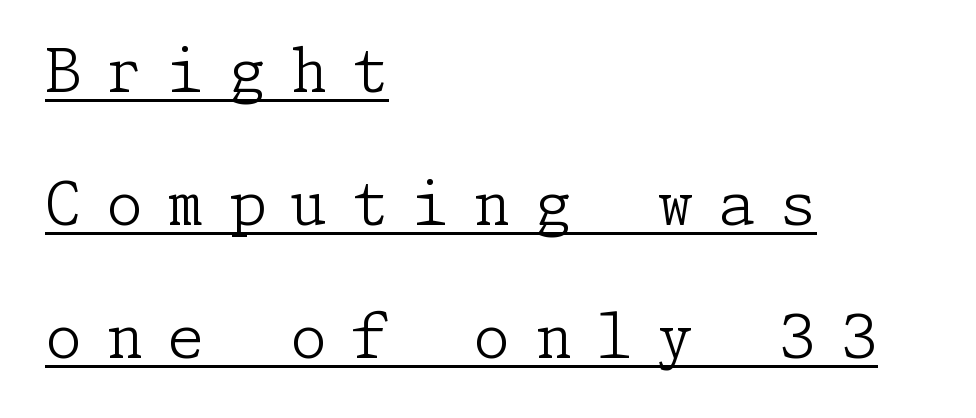
Q: Is the text bold? A: No.
Q: Is the text italic (slanted)? A: No, it is upright.
Q: Is the typeface a serif or a sans-serif typeface? A: Serif.
Q: Is the text underlined? A: Yes.
Q: How is the paragraph aligned? A: Left-aligned.
Q: Is the spacing between letters normal or unusually wide? A: Unusually wide.
Q: Is the spacing between lines tight, normal or loose? A: Loose.
Q: Width (condensed, normal, or wide)? A: Normal.
Q: Stroke contrast? A: Low.
Q: x-height? A: Medium.
